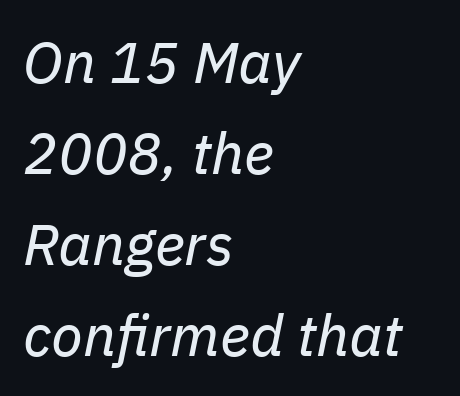
The specimen reads as italic at a glance. The characters are drawn with everyday or finer stroke widths. The gaps between neighbouring characters are ordinary and unremarkable. Do the characters align in a grid? No, the font is proportional. The foot of each line stays bare and open.
